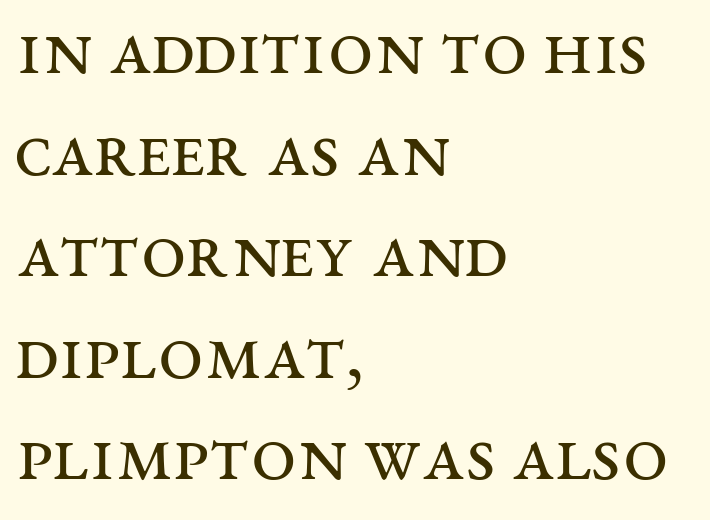
{"serif": "yes", "italic": "no", "bold": "no", "weight": "regular", "width": "wide", "stroke_contrast": "medium", "x_height": "large", "monospaced": "no", "underline": "no", "align": "left", "line_spacing": "normal", "line_spacing_ratio": 1.27, "letter_spacing": "normal", "letter_spacing_em": 0.0, "glyph_px": 80}
